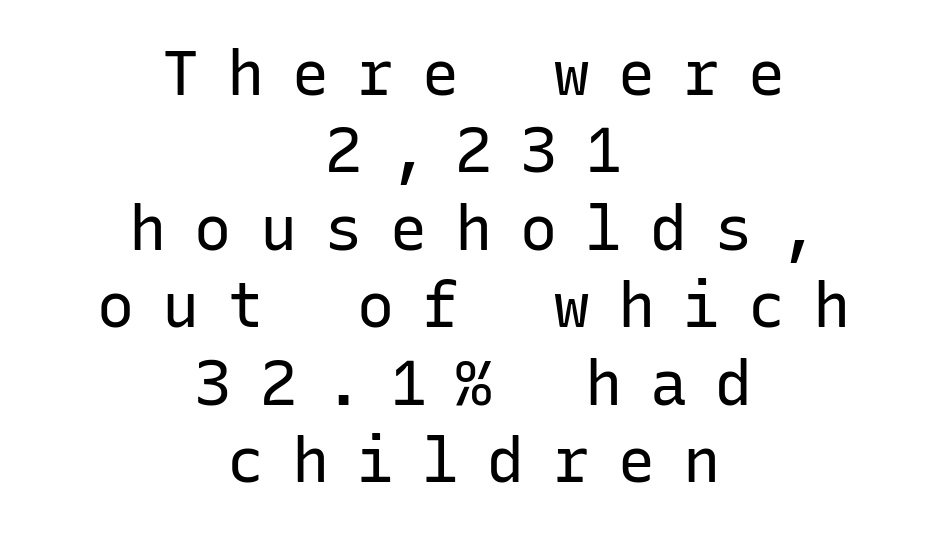
{"serif": "no", "italic": "no", "bold": "no", "weight": "regular", "width": "normal", "stroke_contrast": "low", "x_height": "medium", "monospaced": "yes", "underline": "no", "align": "center", "line_spacing": "normal", "line_spacing_ratio": 1.25, "letter_spacing": "wide", "letter_spacing_em": 0.45, "glyph_px": 62}
